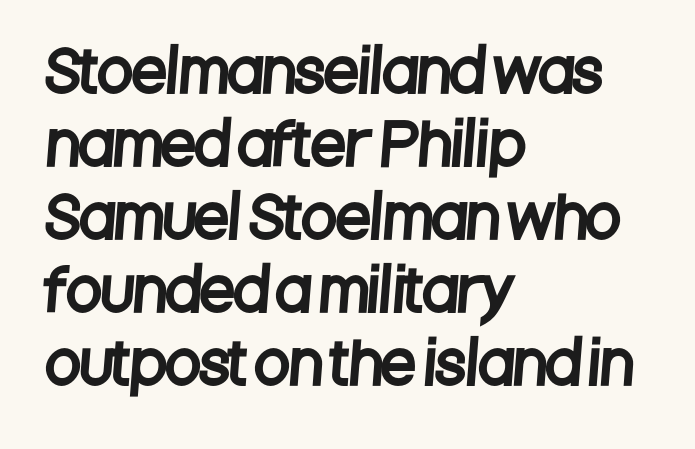
Q: Is the typeface a serif or a sans-serif typeface? A: Sans-serif.
Q: Is the text underlined? A: No.
Q: How is the paragraph aligned? A: Left-aligned.
Q: Is the spacing between letters normal or unusually wide? A: Normal.
Q: Is the spacing between lines tight, normal or loose? A: Normal.
Q: Width (condensed, normal, or wide)? A: Condensed.
Q: Stroke contrast? A: Low.
Q: x-height? A: Large.
Q: Monospaced? A: No.
